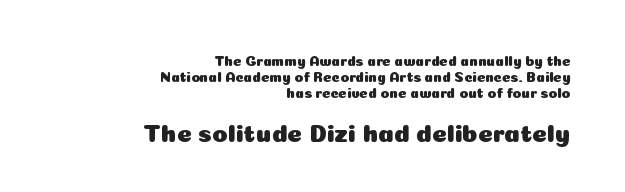
The image shows 25 px text type, upright; set right-aligned, tight line spacing (1.15x), normal letter spacing, not underlined; the second (bottom) block is 1.79x larger.
